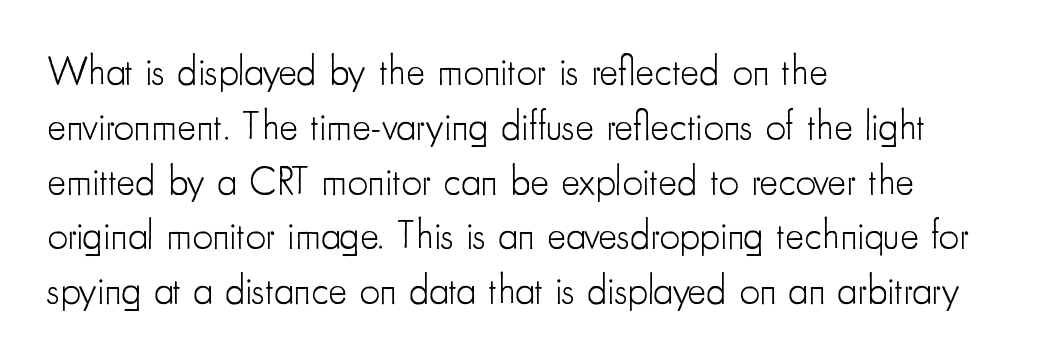
{"serif": "no", "italic": "no", "bold": "no", "weight": "light", "width": "condensed", "stroke_contrast": "low", "x_height": "small", "monospaced": "no", "underline": "no", "align": "left", "line_spacing": "normal", "line_spacing_ratio": 1.37, "letter_spacing": "normal", "letter_spacing_em": 0.0, "glyph_px": 40}
